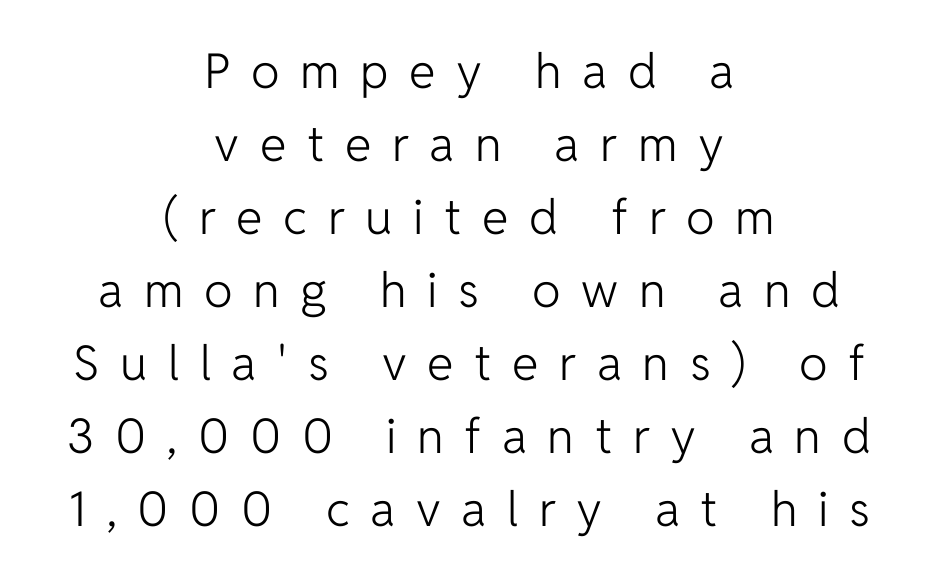
Q: Is the text bold? A: No.
Q: Is the text italic (slanted)? A: No, it is upright.
Q: Is the typeface a serif or a sans-serif typeface? A: Sans-serif.
Q: Is the text underlined? A: No.
Q: How is the paragraph aligned? A: Centered.
Q: Is the spacing between letters normal or unusually wide? A: Unusually wide.
Q: Is the spacing between lines tight, normal or loose? A: Normal.
Q: Width (condensed, normal, or wide)? A: Normal.
Q: Stroke contrast? A: Low.
Q: x-height? A: Medium.
Q: Monospaced? A: No.
